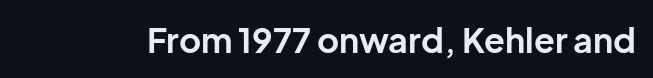
Q: Is the text bold? A: Yes.
Q: Is the text italic (slanted)? A: No, it is upright.
Q: Is the typeface a serif or a sans-serif typeface? A: Sans-serif.
Q: Is the text underlined? A: No.
Q: Is the spacing between letters normal or unusually wide? A: Normal.
Q: Width (condensed, normal, or wide)? A: Normal.
Q: Stroke contrast? A: Low.
Q: x-height? A: Medium.
Q: Monospaced? A: No.
